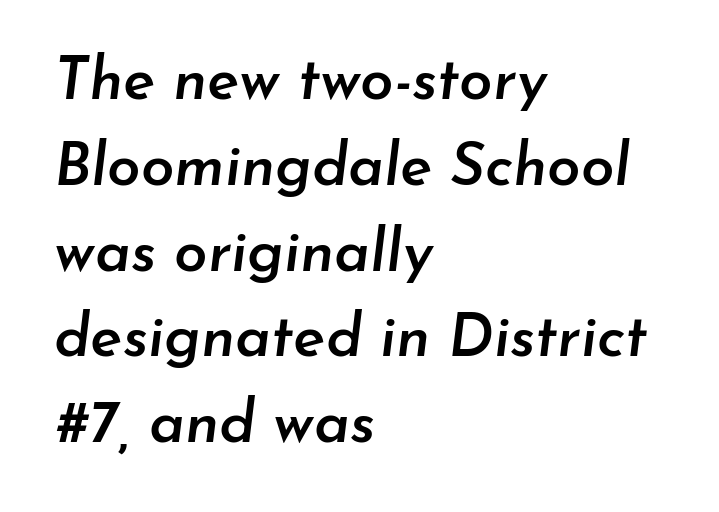
The rows are spaced the way most documents space them. No extra tracking has been applied to these lines. On the weight axis this lands at semibold, roughly 600. In terms of posture, this sample is oblique. Leftover space on each line is placed entirely after the last word.
